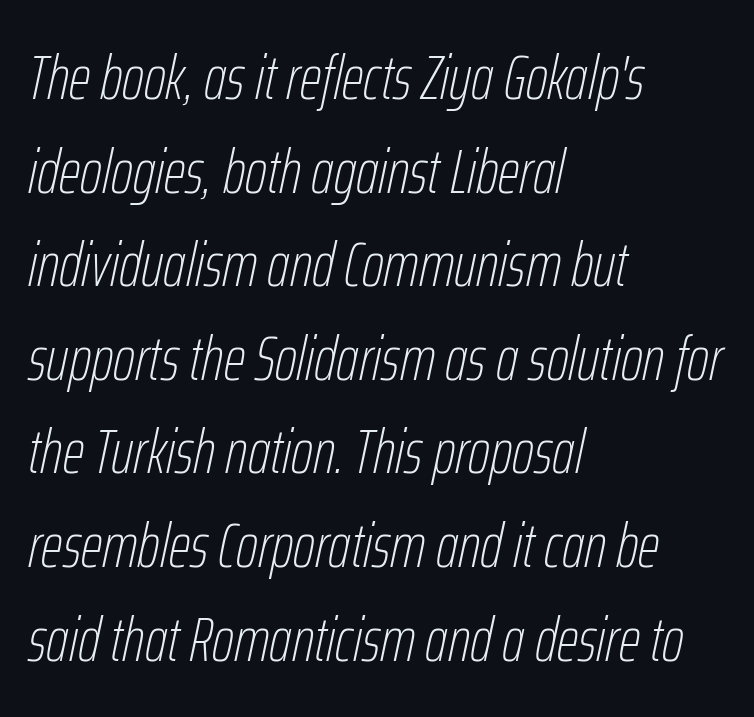
{"italic": "yes", "lean": "right", "slant_degrees": 12, "bold": "no", "weight": "thin", "width": "condensed", "stroke_contrast": "low", "x_height": "medium", "monospaced": "no", "underline": "no", "align": "left", "line_spacing": "normal", "line_spacing_ratio": 1.51, "letter_spacing": "normal", "letter_spacing_em": 0.0, "glyph_px": 62}
